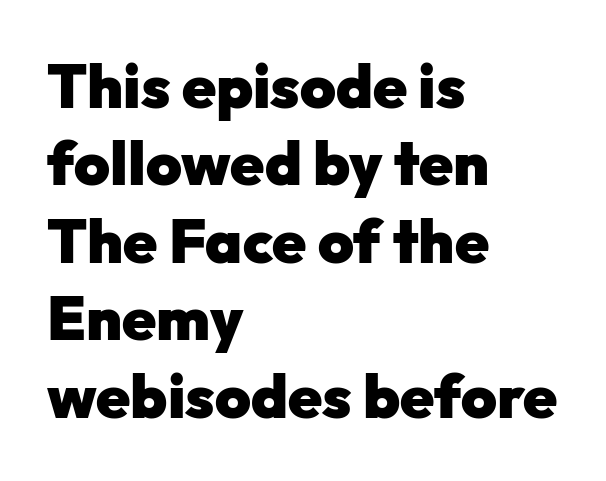
These lines sit exactly where default settings would place them. The gaps between neighbouring characters are ordinary and unremarkable. The text was rendered using a sans face with plain stroke endings. Plain, unruled lines of type. Spacing verdict: proportional, widths tailored to each character.
